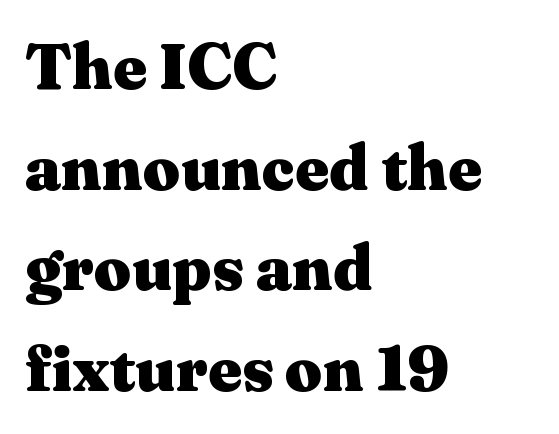
Q: Is the text bold? A: Yes.
Q: Is the text italic (slanted)? A: No, it is upright.
Q: Is the typeface a serif or a sans-serif typeface? A: Serif.
Q: Is the text underlined? A: No.
Q: How is the paragraph aligned? A: Left-aligned.
Q: Is the spacing between letters normal or unusually wide? A: Normal.
Q: Is the spacing between lines tight, normal or loose? A: Normal.
Q: Width (condensed, normal, or wide)? A: Wide.
Q: Stroke contrast? A: Medium.
Q: x-height? A: Medium.
Q: Monospaced? A: No.
